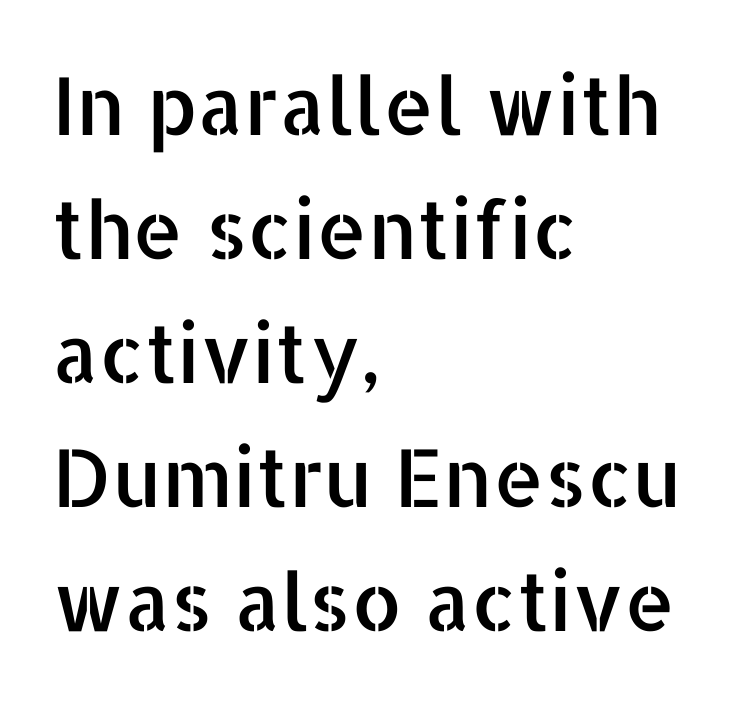
Q: Is the text italic (slanted)? A: No, it is upright.
Q: Is the typeface a serif or a sans-serif typeface? A: Sans-serif.
Q: Is the text underlined? A: No.
Q: How is the paragraph aligned? A: Left-aligned.
Q: Is the spacing between letters normal or unusually wide? A: Normal.
Q: Is the spacing between lines tight, normal or loose? A: Normal.
Q: Width (condensed, normal, or wide)? A: Normal.
Q: Stroke contrast? A: Low.
Q: x-height? A: Medium.
Q: Monospaced? A: No.
